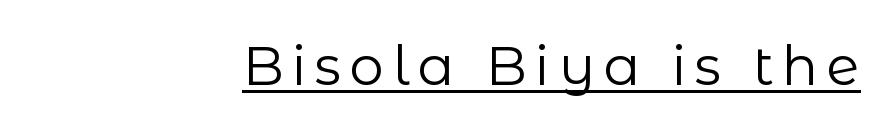
Where is the straight margin? On the right. Caption: lettering with a line underneath. Regarding serifs, this sample does without them. These lines are rendered in a variable-pitch font. Vertical stems look standard width or narrower in stroke.
